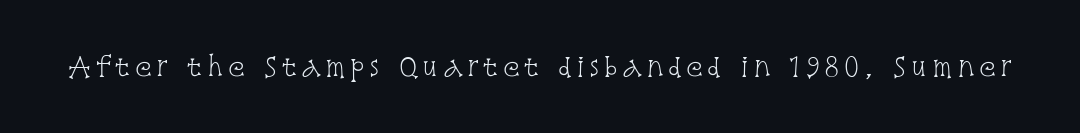
The image shows 25 px text type, upright; set not underlined.
